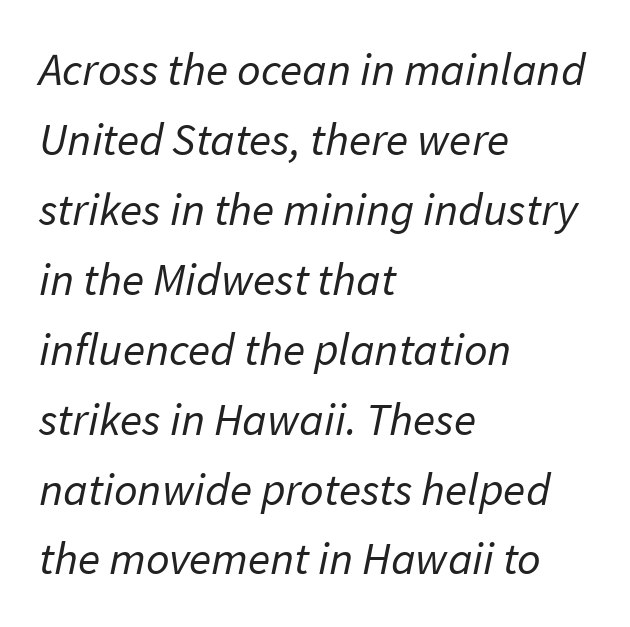
Q: Is the text bold? A: No.
Q: Is the typeface a serif or a sans-serif typeface? A: Sans-serif.
Q: Is the text underlined? A: No.
Q: How is the paragraph aligned? A: Left-aligned.
Q: Is the spacing between letters normal or unusually wide? A: Normal.
Q: Is the spacing between lines tight, normal or loose? A: Normal.
Q: Width (condensed, normal, or wide)? A: Normal.
Q: Stroke contrast? A: Low.
Q: x-height? A: Medium.
Q: Monospaced? A: No.
